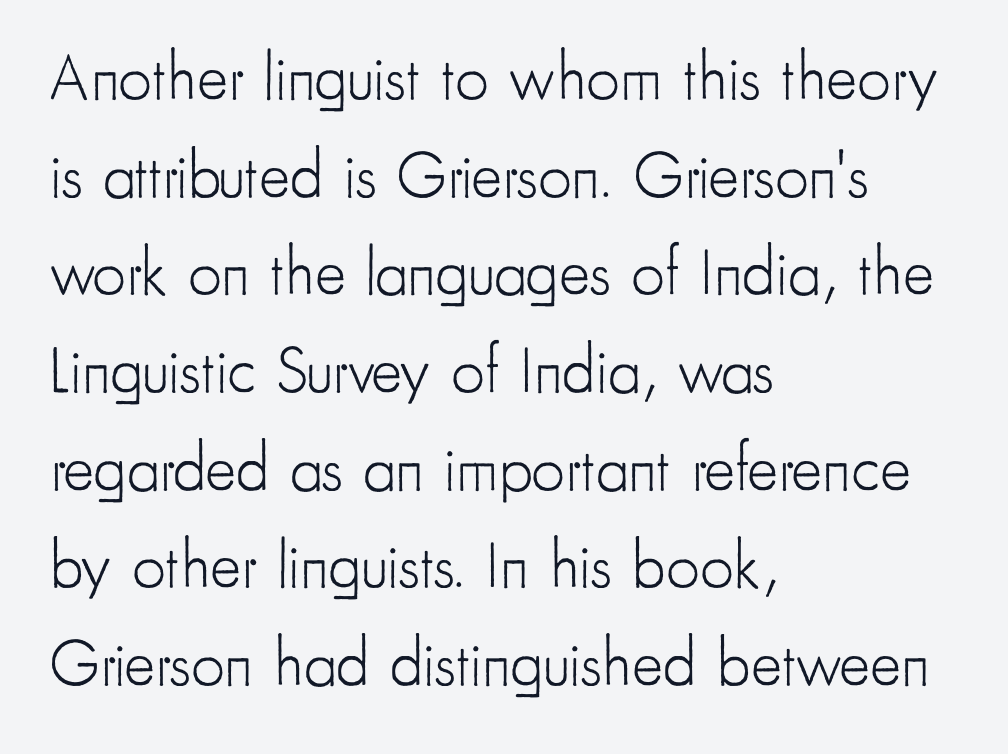
Compared with typical paragraphs, the rows here are spaced about the same. Tracking value appears to be zero — textbook default spacing. The face used here is proportionally spaced, like ordinary book or web type. The letters stand straight up with perfectly vertical stems. Stroke mass is kept to a normal reading level or below. The characters display no serif detailing; their extremities are plain.
